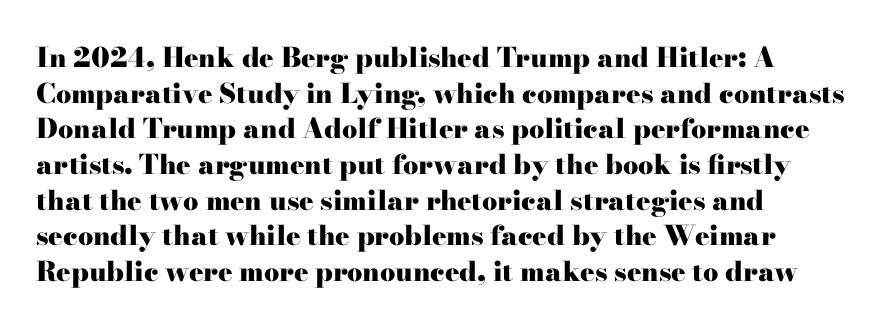
A typesetter would call this leading conventional body-copy spacing. Standard letterfit; no display-style spreading of the glyphs. The axis of the letterforms is exactly vertical. Typeset ragged right — the left edge is the straight one. Clear beneath every line of the passage. Each glyph is drawn with heavy, bold strokes.
